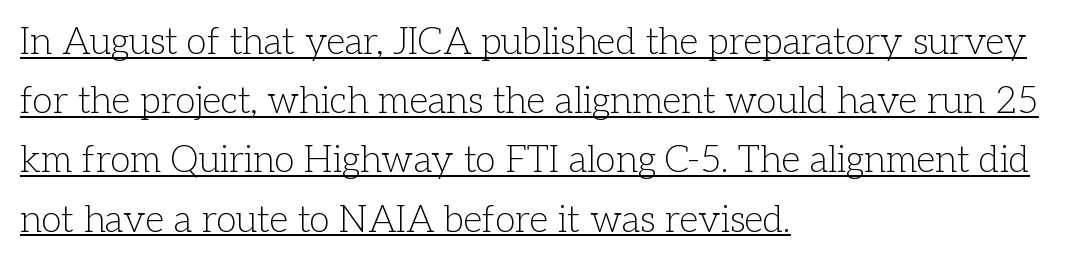
Q: Is the text bold? A: No.
Q: Is the text italic (slanted)? A: No, it is upright.
Q: Is the typeface a serif or a sans-serif typeface? A: Serif.
Q: Is the text underlined? A: Yes.
Q: How is the paragraph aligned? A: Left-aligned.
Q: Is the spacing between letters normal or unusually wide? A: Normal.
Q: Is the spacing between lines tight, normal or loose? A: Normal.
Q: Width (condensed, normal, or wide)? A: Normal.
Q: Stroke contrast? A: Low.
Q: x-height? A: Medium.
Q: Monospaced? A: No.
